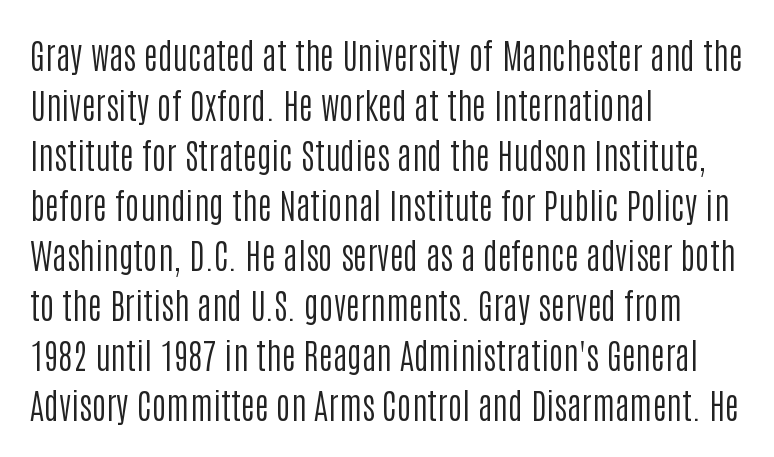
The image shows 35 px regular-weight, condensed sans-serif type, upright; set left-aligned, normal line spacing (1.43x), normal letter spacing, not underlined; low stroke contrast and a large x-height.
